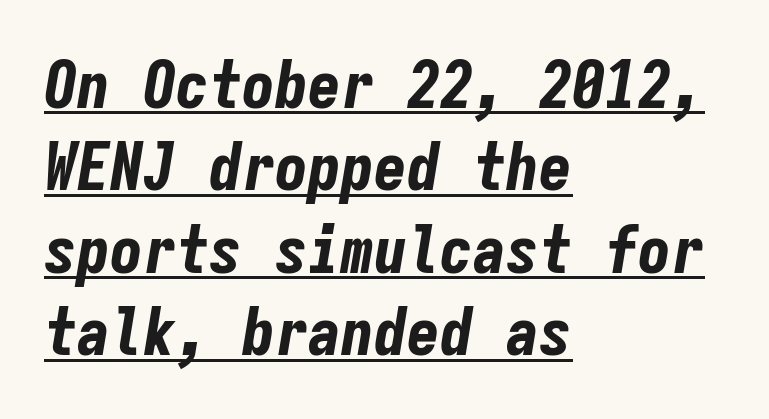
{"italic": "yes", "lean": "right", "slant_degrees": 9, "bold": "yes", "weight": "bold", "width": "condensed", "stroke_contrast": "low", "x_height": "medium", "monospaced": "yes", "underline": "yes", "align": "left", "line_spacing": "normal", "line_spacing_ratio": 1.25, "letter_spacing": "normal", "letter_spacing_em": 0.0, "glyph_px": 66}
